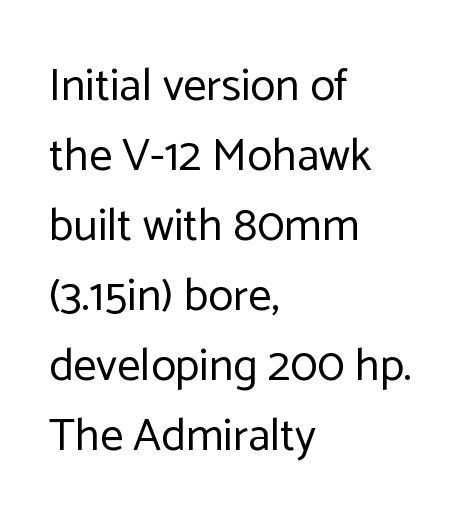
{"serif": "no", "italic": "no", "bold": "no", "weight": "regular", "width": "normal", "stroke_contrast": "low", "x_height": "medium", "monospaced": "no", "underline": "no", "align": "left", "line_spacing": "normal", "line_spacing_ratio": 1.52, "letter_spacing": "normal", "letter_spacing_em": 0.0, "glyph_px": 46}
